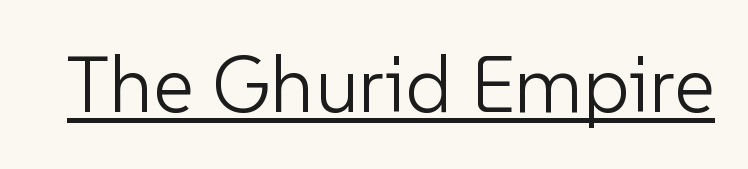
The image shows 79 px light sans-serif type, upright; set normal letter spacing, underlined; low stroke contrast and a medium x-height.
